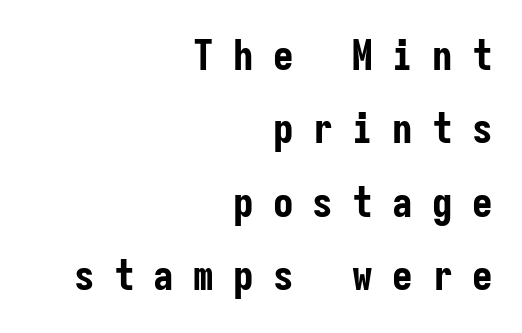
The image shows 41 px bold, condensed sans-serif type, upright, monospaced; set right-aligned, line spacing 1.79x, unusually wide letter spacing (+0.47 em), not underlined; low stroke contrast and a medium x-height.
